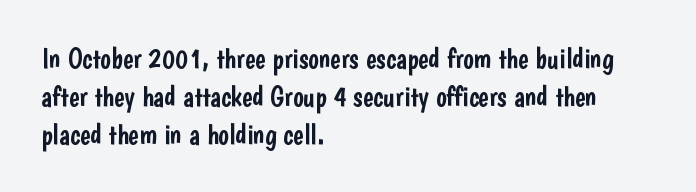
{"serif": "no", "italic": "no", "width": "condensed", "stroke_contrast": "low", "x_height": "medium", "monospaced": "no", "underline": "no", "align": "left", "line_spacing": "normal", "line_spacing_ratio": 1.35, "letter_spacing": "normal", "letter_spacing_em": 0.0, "glyph_px": 28}
